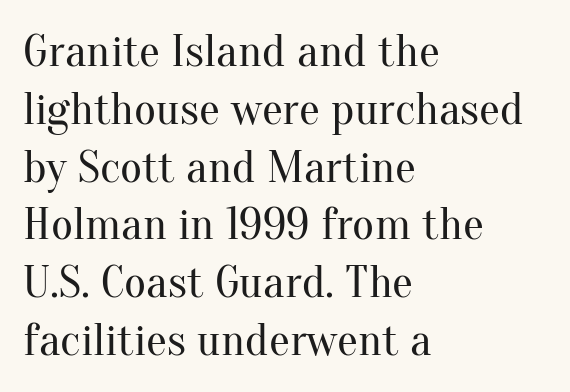
The image shows 47 px regular-weight serif type, upright; set left-aligned, line spacing 1.23x, normal letter spacing, not underlined; medium stroke contrast and a small x-height.
